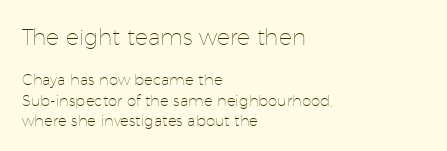
The image shows 22 px text type, upright; set left-aligned, normal line spacing (1.35x), normal letter spacing, not underlined; the first (top) block is 1.47x larger.
